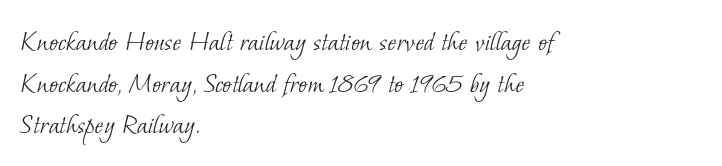
Q: Is the text bold? A: No.
Q: Is the typeface a serif or a sans-serif typeface? A: Serif.
Q: Is the text underlined? A: No.
Q: How is the paragraph aligned? A: Left-aligned.
Q: Is the spacing between letters normal or unusually wide? A: Normal.
Q: Is the spacing between lines tight, normal or loose? A: Normal.
Q: Width (condensed, normal, or wide)? A: Normal.
Q: Stroke contrast? A: Low.
Q: x-height? A: Small.
Q: Monospaced? A: No.
